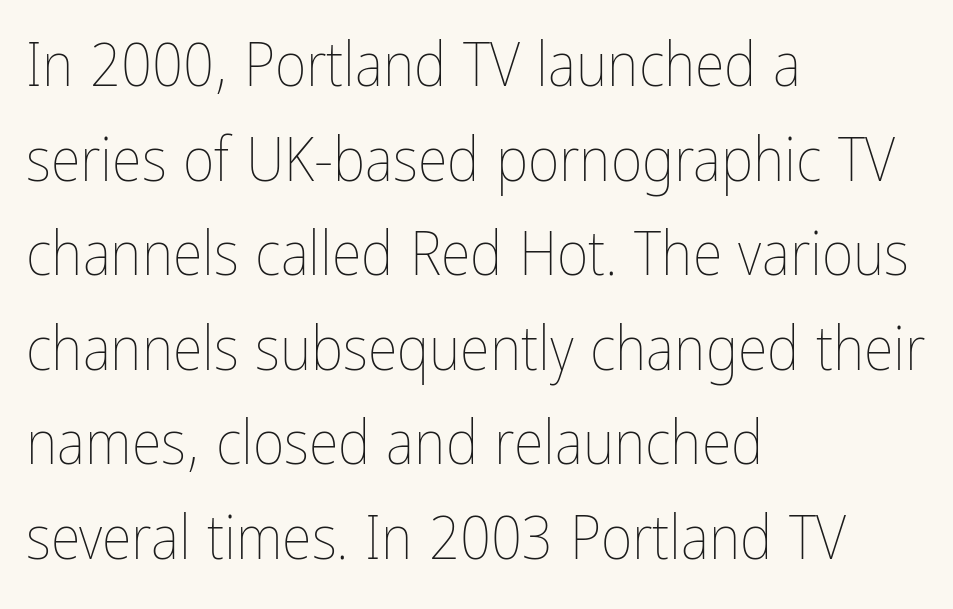
Q: Is the text bold? A: No.
Q: Is the text italic (slanted)? A: No, it is upright.
Q: Is the text underlined? A: No.
Q: How is the paragraph aligned? A: Left-aligned.
Q: Is the spacing between letters normal or unusually wide? A: Normal.
Q: Is the spacing between lines tight, normal or loose? A: Normal.
Q: Width (condensed, normal, or wide)? A: Condensed.
Q: Stroke contrast? A: Low.
Q: x-height? A: Medium.
Q: Monospaced? A: No.
